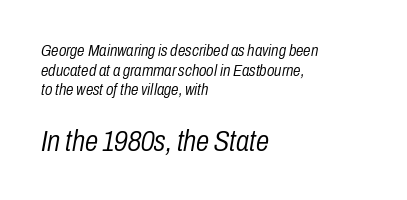
Letters rest on an invisible, unmarked baseline. Look at the tracking — it's just the regular setting, nothing added. The specimen reads as italic at a glance. This rendering uses left alignment, leaving the right contour irregular. Weight: not bold — regular or lighter.
